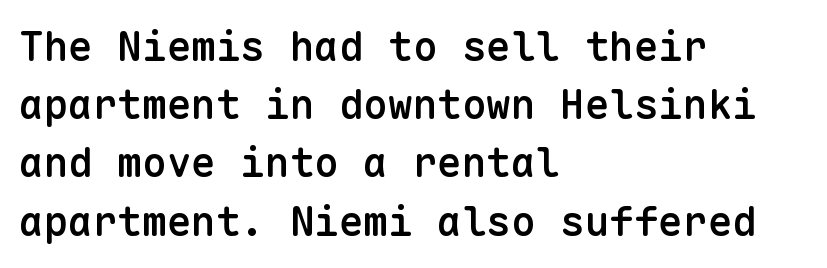
Q: Is the text bold? A: Semi-bold.
Q: Is the text italic (slanted)? A: No, it is upright.
Q: Is the typeface a serif or a sans-serif typeface? A: Sans-serif.
Q: Is the text underlined? A: No.
Q: How is the paragraph aligned? A: Left-aligned.
Q: Is the spacing between letters normal or unusually wide? A: Normal.
Q: Is the spacing between lines tight, normal or loose? A: Normal.
Q: Width (condensed, normal, or wide)? A: Normal.
Q: Stroke contrast? A: Low.
Q: x-height? A: Medium.
Q: Monospaced? A: Yes.
